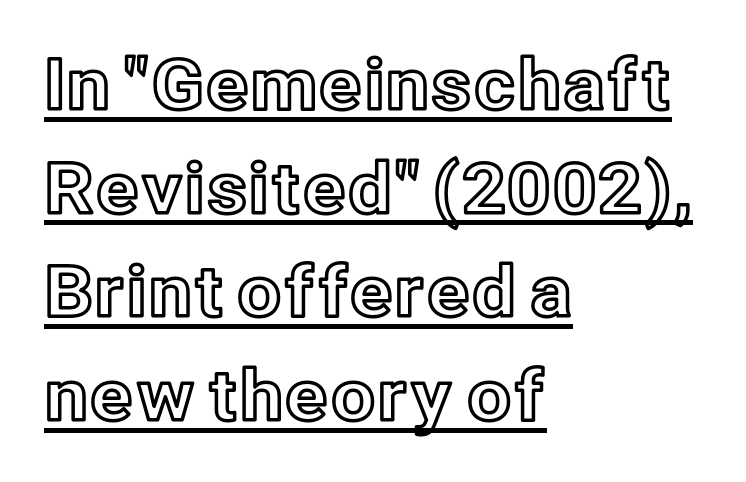
The image shows 70 px text type, upright; set left-aligned, normal line spacing (1.48x), normal letter spacing, underlined; a medium x-height.
